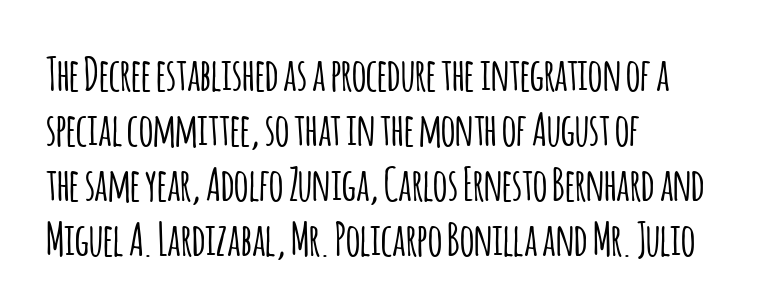
Any mark beneath the type? The region is blank. Regarding serifs, this sample does without them. Caption: standard tracking, unaltered. Line beginnings align vertically; line endings do not.
